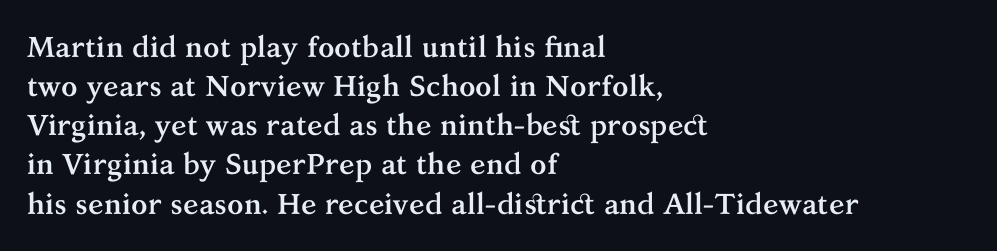
Ordinary non-slanted type is in use. Compared with an ordinary text face, these strokes are far heavier — a full bold. Short note: letters normally spaced. The paragraph shown leans on its left margin.
